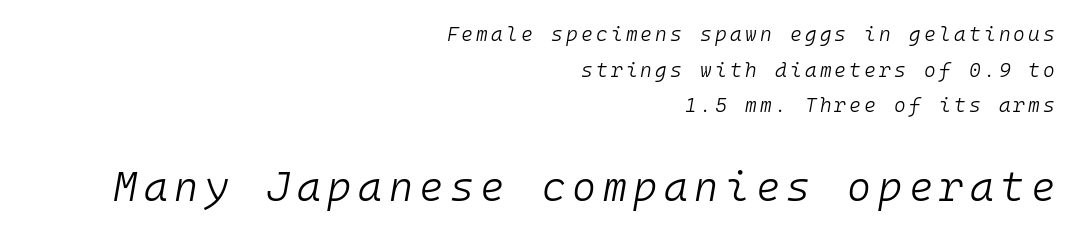
Q: Is the text bold? A: No.
Q: Is the text italic (slanted)? A: Yes, it leans right by about 10 degrees.
Q: Is the text underlined? A: No.
Q: How is the paragraph aligned? A: Right-aligned.
Q: Which block of text is set in a larger size, the first (top) or the second (bottom)? A: The second (bottom) one.
Q: Width (condensed, normal, or wide)? A: Normal.
Q: Stroke contrast? A: Low.
Q: x-height? A: Medium.
Q: Monospaced? A: Yes.
